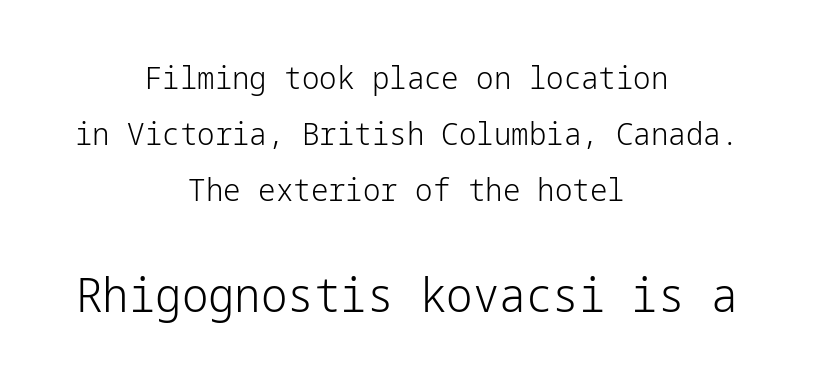
The image shows 47 px light sans-serif type, upright; set centered, line spacing 1.81x, normal letter spacing, not underlined; the second (bottom) block is 1.52x larger; low stroke contrast and a medium x-height.
